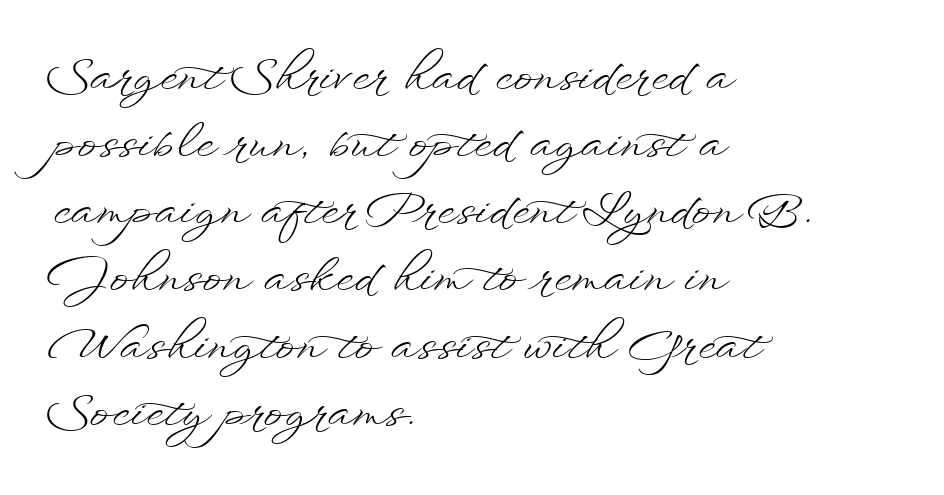
{"bold": "no", "weight": "light", "width": "wide", "stroke_contrast": "low", "x_height": "small", "monospaced": "no", "underline": "no", "align": "left", "line_spacing": "normal", "line_spacing_ratio": 1.46, "letter_spacing": "normal", "letter_spacing_em": 0.0, "glyph_px": 46}
